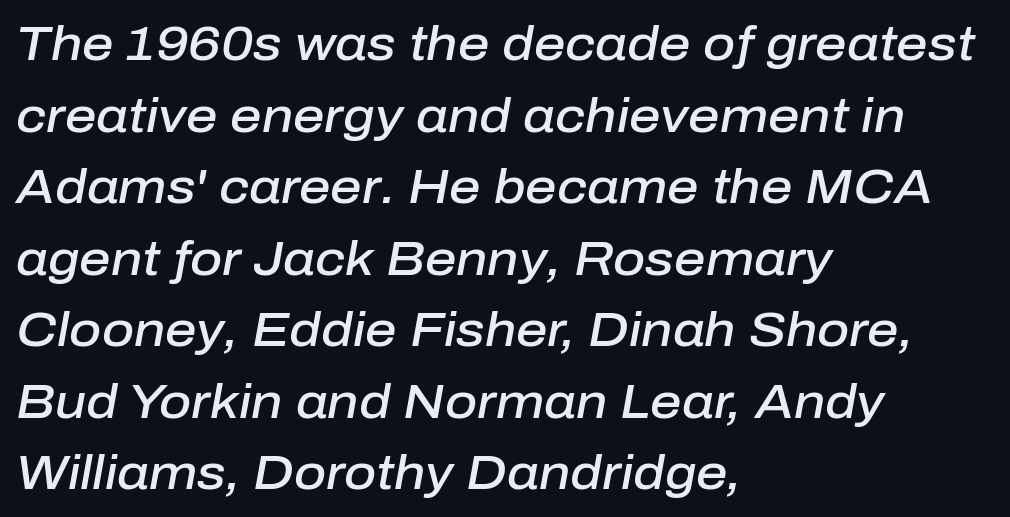
Glyph-to-glyph distance matches everyday printed text. Does the lettering tilt? It does — this is italic. Honestly, the row spacing looks completely unremarkable. Is the block centered? No — it sits flush against the left margin. The space directly below the letters is spotless.
